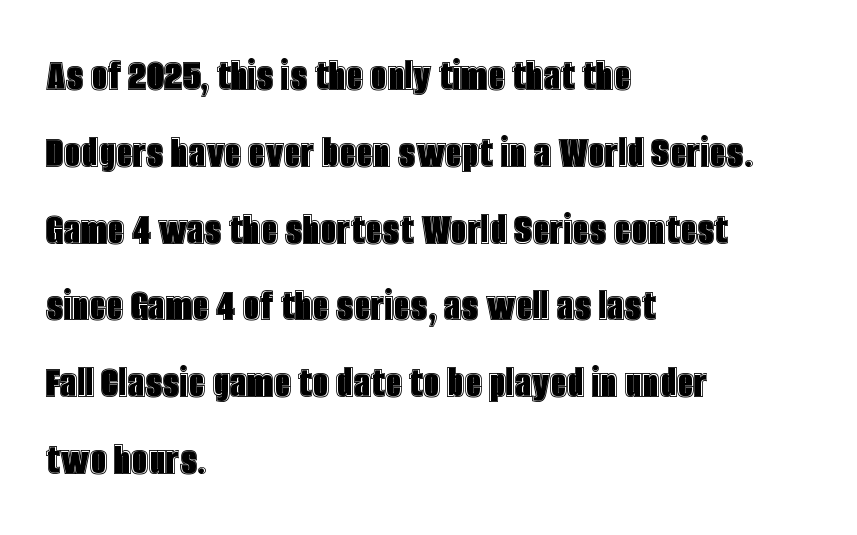
Q: Is the text italic (slanted)? A: No, it is upright.
Q: Is the text underlined? A: No.
Q: How is the paragraph aligned? A: Left-aligned.
Q: Is the spacing between letters normal or unusually wide? A: Normal.
Q: Is the spacing between lines tight, normal or loose? A: Normal.
Q: Width (condensed, normal, or wide)? A: Condensed.
Q: x-height? A: Large.
Q: Monospaced? A: No.
